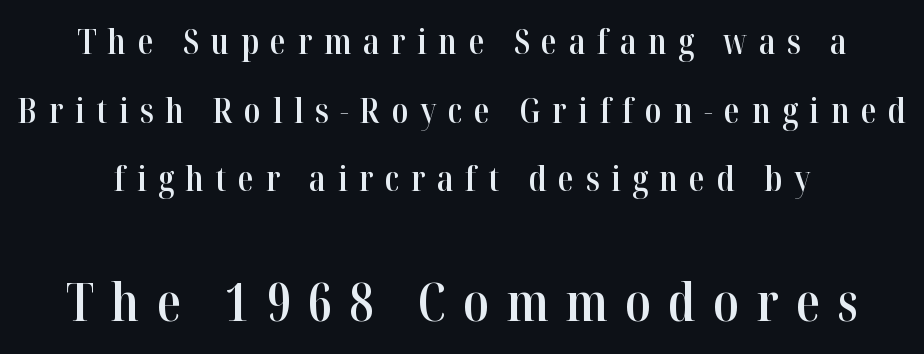
Vertically, the passage feels expansive, rows floating well apart. This sample has the flowing, uneven cadence of proportional lettering. The rendering inserts visible extra space after every character. Is the type bold? Partly — it's a semibold, heavier than regular but not fully bold. Size contrast runs from small at the top to large at the bottom. Type style note: has serifs.
